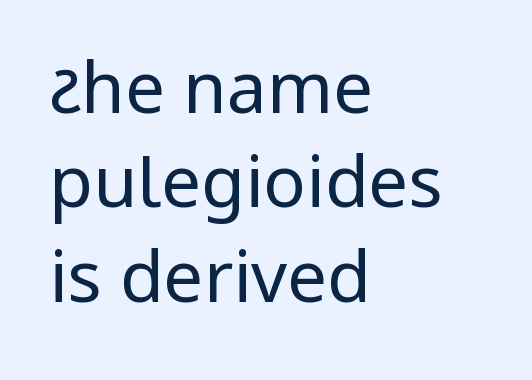
Visually the block forms a straight wall on the left and a jagged coastline on the right. Short note: letters normally spaced. Think standard paragraph weight, or any step lighter than that. Nothing sits at the stroke ends, so this counts as sans-serif. Regular leading.
